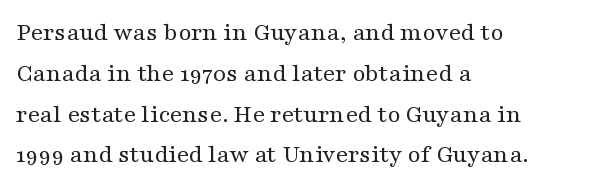
{"italic": "no", "bold": "no", "underline": "no", "align": "left", "line_spacing": "normal", "line_spacing_ratio": 1.57, "letter_spacing": "normal", "letter_spacing_em": 0.0, "glyph_px": 26}
